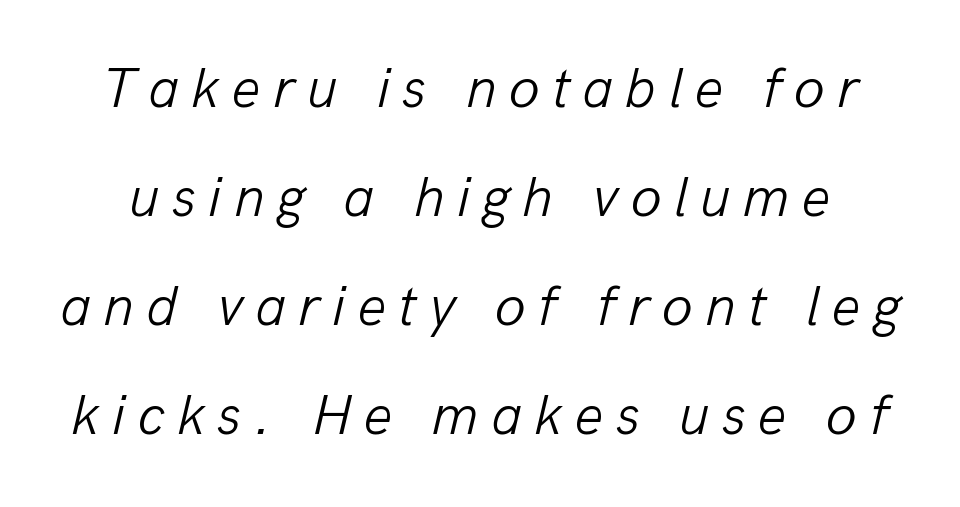
The image shows 57 px light type, italic (leaning right); set loose line spacing (1.91x), unusually wide letter spacing (+0.21 em), not underlined; low stroke contrast and a medium x-height.
